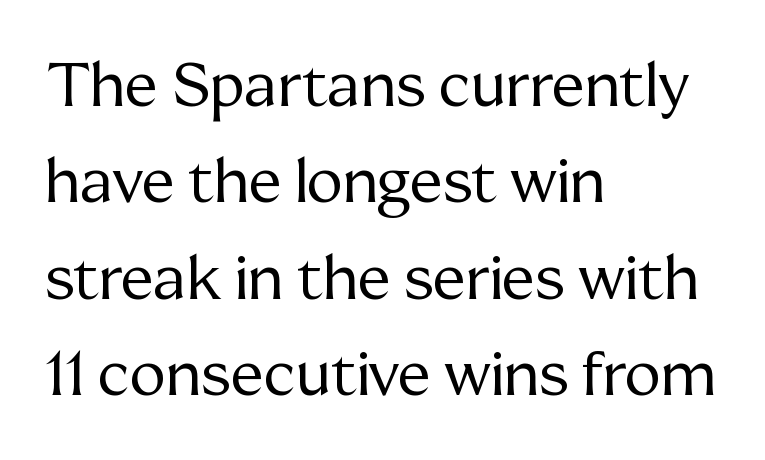
The image shows 61 px regular-weight serif type, upright; set left-aligned, normal line spacing (1.58x), normal letter spacing, not underlined; medium stroke contrast and a medium x-height.
